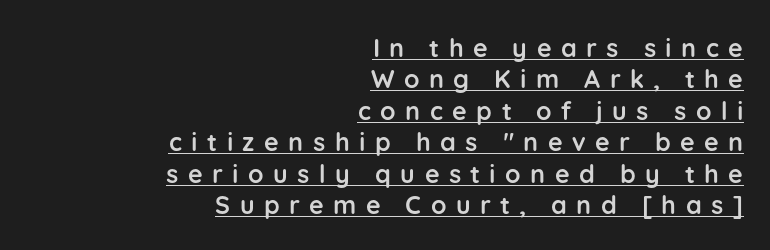
{"italic": "no", "bold": "yes", "underline": "yes", "align": "right", "line_spacing": "normal", "line_spacing_ratio": 1.26, "letter_spacing": "wide", "letter_spacing_em": 0.38, "glyph_px": 25}
